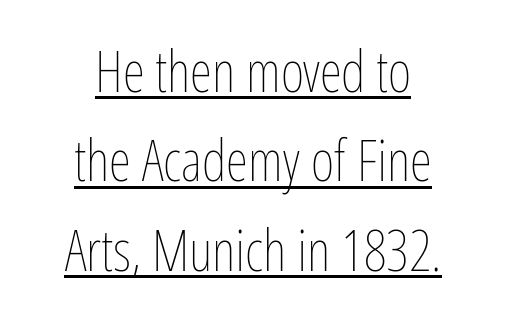
Layout note: lines centered. The letterforms sit shoulder to shoulder at normal distance. The type sits square on the baseline with zero lean. If you measured baseline to baseline, you'd find a middling distance.
